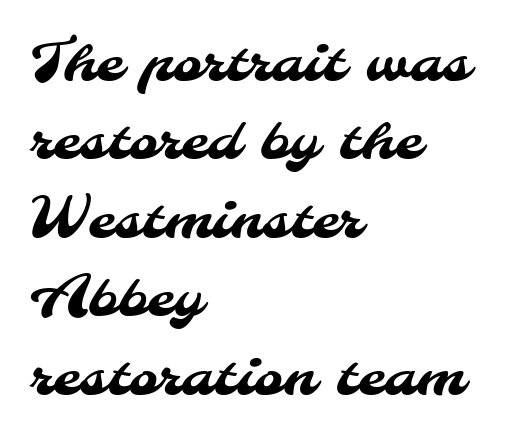
Descenders are the only things crossing below the line. Line spacing here is normal. Teacher's note: observe the even left margin — that is flush-left alignment. A sans-serif font was chosen for this passage. These lines are rendered in a variable-pitch font. In terms of letterspacing, this is plain default setting.
